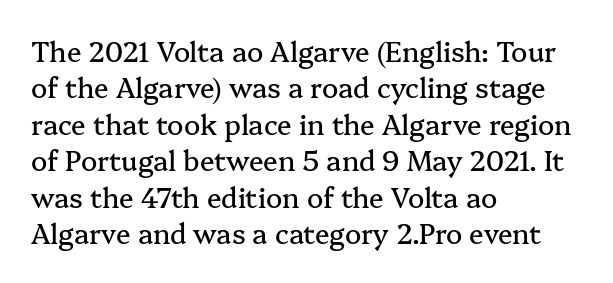
Tracking value appears to be zero — textbook default spacing. The type sits square on the baseline with zero lean. A clean baseline with only descenders dipping below it. Is the block centered? No — it sits flush against the left margin. Notice how descenders clear the ascenders below comfortably — that's standard leading.
